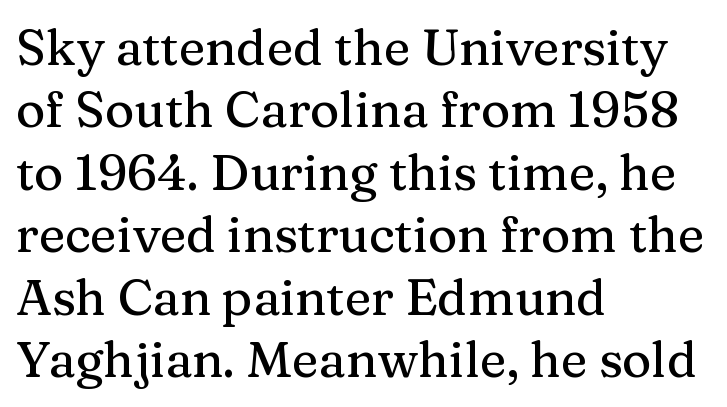
This sample uses a serif face. The lines are quadded left. This block has exactly the height ordinary leading produces. In terms of posture, this sample is upright.
